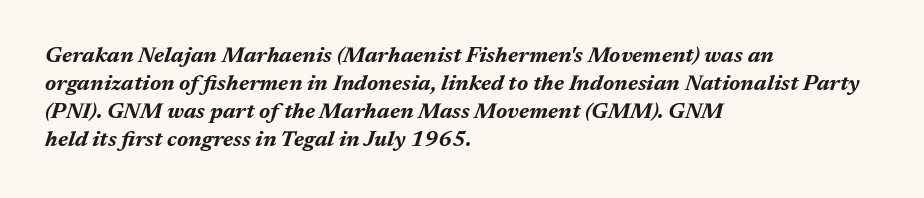
{"italic": "yes", "lean": "right", "slant_degrees": 17, "bold": "yes", "underline": "no", "align": "left", "line_spacing": "normal", "line_spacing_ratio": 1.28, "letter_spacing": "normal", "letter_spacing_em": 0.0, "glyph_px": 22}
